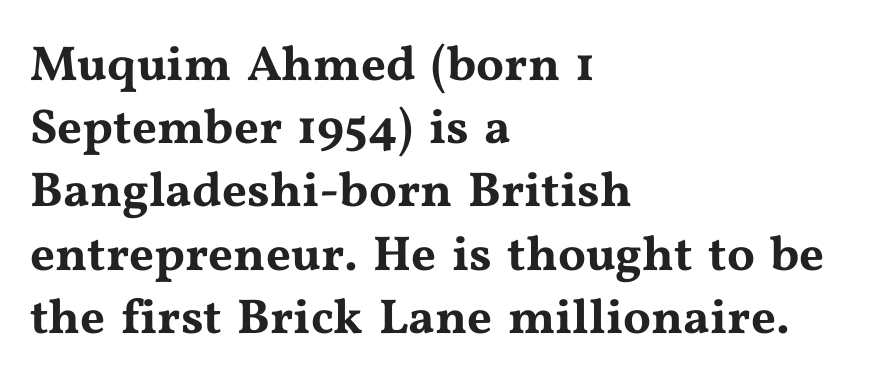
{"serif": "yes", "italic": "no", "width": "wide", "stroke_contrast": "medium", "x_height": "medium", "monospaced": "no", "underline": "no", "align": "left", "line_spacing": "normal", "line_spacing_ratio": 1.29, "letter_spacing": "normal", "letter_spacing_em": 0.0, "glyph_px": 49}
